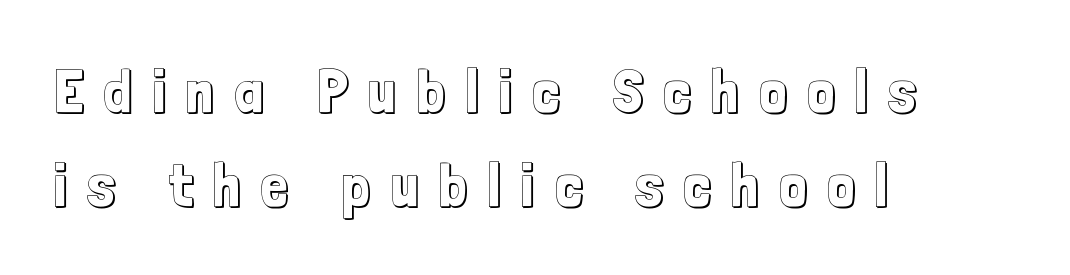
Q: Is the text italic (slanted)? A: No, it is upright.
Q: Is the text underlined? A: No.
Q: How is the paragraph aligned? A: Left-aligned.
Q: Is the spacing between letters normal or unusually wide? A: Unusually wide.
Q: Is the spacing between lines tight, normal or loose? A: Normal.
Q: Width (condensed, normal, or wide)? A: Condensed.
Q: x-height? A: Medium.
Q: Monospaced? A: No.
